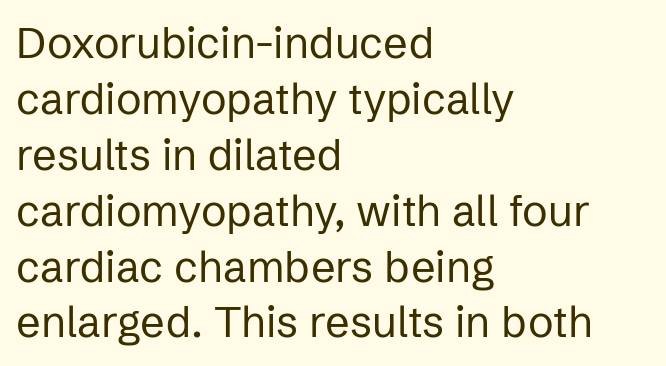
The image shows 43 px regular-weight sans-serif type, upright; set left-aligned, normal line spacing (1.3x), normal letter spacing, not underlined; low stroke contrast and a medium x-height.
